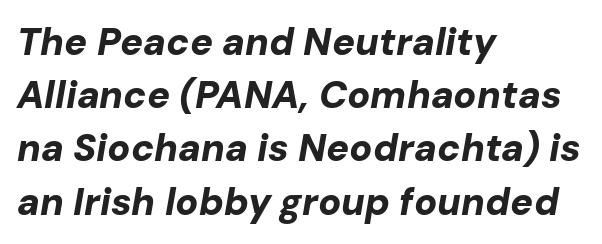
Interline gaps are of average width in this sample. The rendering uses natural spacing where letterforms have individual widths. Glyph-to-glyph distance matches everyday printed text. Horizontal alignment here is leftward, the default for most running prose. Plain, unruled lines of type. It's the slanting kind of type.
